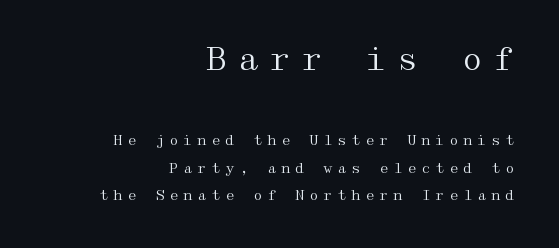
Q: Is the text bold? A: No.
Q: Is the text italic (slanted)? A: No, it is upright.
Q: Is the typeface a serif or a sans-serif typeface? A: Serif.
Q: Is the text underlined? A: No.
Q: How is the paragraph aligned? A: Right-aligned.
Q: Is the spacing between letters normal or unusually wide? A: Unusually wide.
Q: Is the spacing between lines tight, normal or loose? A: Loose.
Q: Which block of text is set in a larger size, the first (top) or the second (bottom)? A: The first (top) one.
Q: Width (condensed, normal, or wide)? A: Wide.
Q: Stroke contrast? A: Medium.
Q: x-height? A: Medium.
